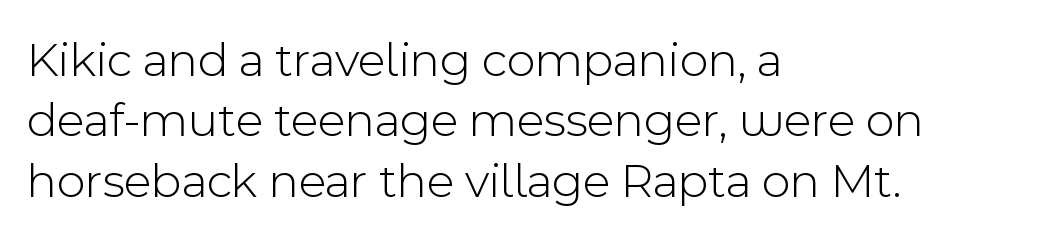
The setting favours the left margin, as ordinary paragraphs usually do. The characters are drawn with everyday or finer stroke widths. Every character sits straight up, as roman type does. Glance below the letters and you will spot only blank space.
